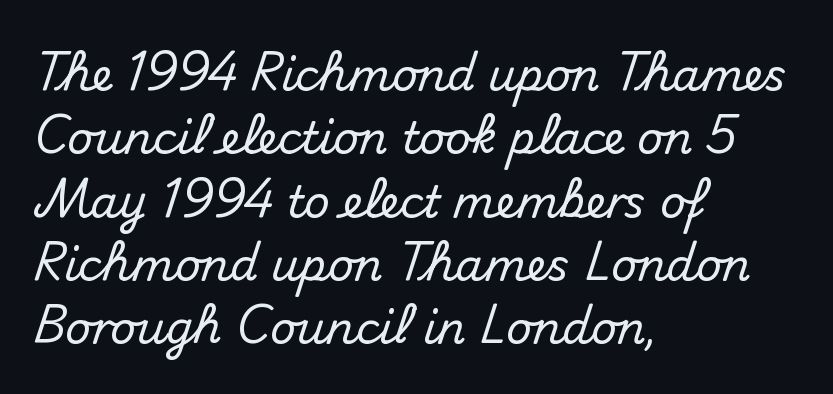
One glance says typical: line gaps are just what's usual. The ragged edge is on the right, which tells us the setting is flush left. Varying glyph widths throughout — classic text-font behaviour. Type style note: lacks serifs.
